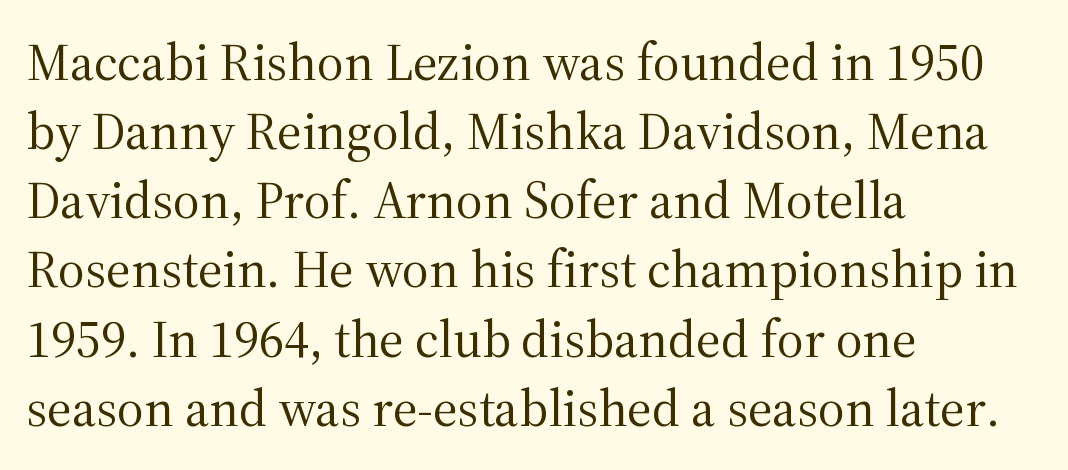
The image shows 52 px regular-weight serif type, upright; set left-aligned, normal line spacing (1.33x), normal letter spacing, not underlined; medium stroke contrast and a medium x-height.
